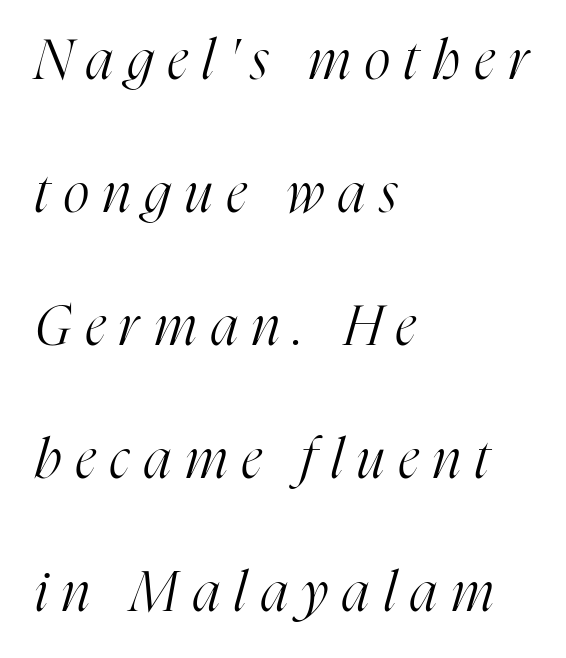
The image shows 55 px light, condensed serif type, italic (leaning right); set left-aligned, loose line spacing (2.42x), unusually wide letter spacing (+0.27 em), not underlined; high stroke contrast and a medium x-height.
